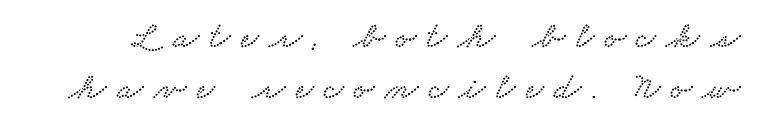
{"serif": "yes", "width": "wide", "stroke_contrast": "low", "x_height": "small", "monospaced": "no", "underline": "no", "line_spacing": "normal", "line_spacing_ratio": 1.33, "letter_spacing": "wide", "letter_spacing_em": 0.29, "glyph_px": 38}
